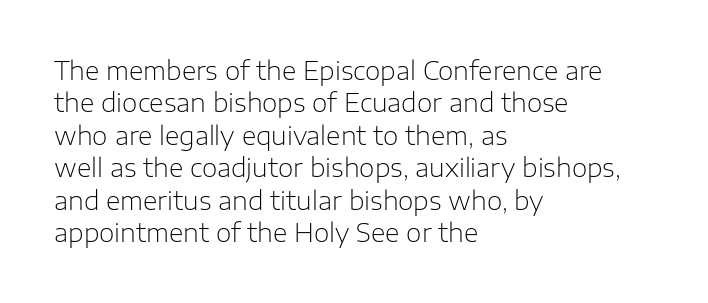
The image shows 25 px text type, upright; set left-aligned, normal line spacing (1.3x), normal letter spacing, not underlined.
